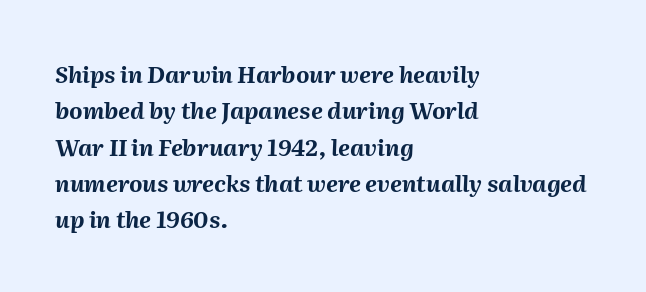
{"italic": "yes", "lean": "right", "slant_degrees": 2, "bold": "yes", "underline": "no", "align": "left", "line_spacing": "normal", "line_spacing_ratio": 1.58, "letter_spacing": "normal", "letter_spacing_em": 0.0, "glyph_px": 23}
